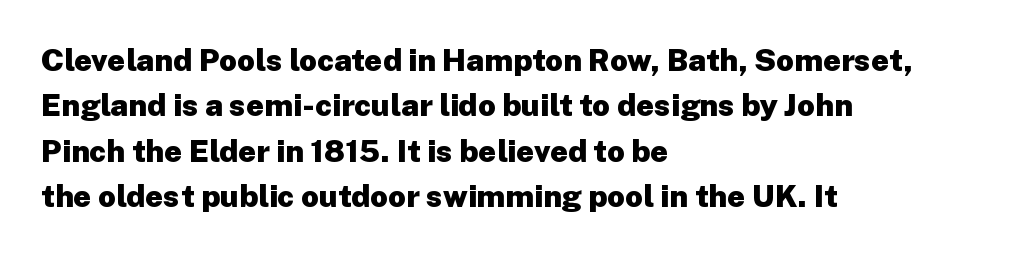
Q: Is the text bold? A: Yes.
Q: Is the text italic (slanted)? A: No, it is upright.
Q: Is the typeface a serif or a sans-serif typeface? A: Sans-serif.
Q: Is the text underlined? A: No.
Q: How is the paragraph aligned? A: Left-aligned.
Q: Is the spacing between letters normal or unusually wide? A: Normal.
Q: Is the spacing between lines tight, normal or loose? A: Normal.
Q: Width (condensed, normal, or wide)? A: Normal.
Q: Stroke contrast? A: Low.
Q: x-height? A: Medium.
Q: Monospaced? A: No.
